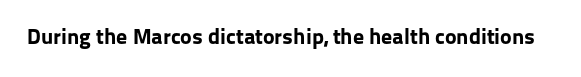
The image shows 22 px bold type, upright; set normal letter spacing, not underlined.
